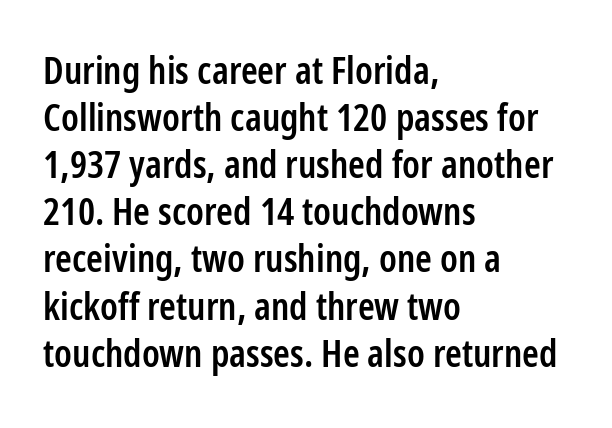
Q: Is the text bold? A: Semi-bold.
Q: Is the text italic (slanted)? A: No, it is upright.
Q: Is the typeface a serif or a sans-serif typeface? A: Sans-serif.
Q: Is the text underlined? A: No.
Q: How is the paragraph aligned? A: Left-aligned.
Q: Is the spacing between letters normal or unusually wide? A: Normal.
Q: Width (condensed, normal, or wide)? A: Condensed.
Q: Stroke contrast? A: Low.
Q: x-height? A: Medium.
Q: Monospaced? A: No.
